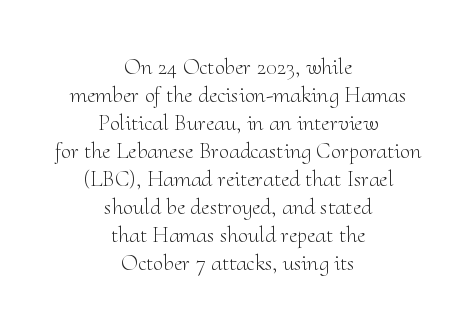
The image shows 23 px text type, upright; set centered, line spacing 1.22x, normal letter spacing, not underlined.
